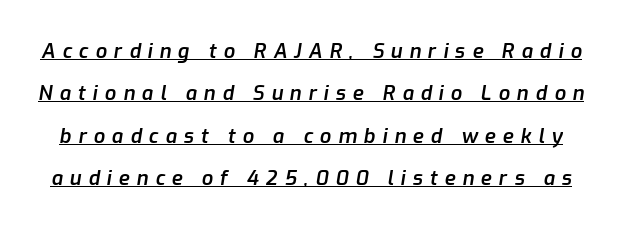
Q: Is the text bold? A: Semi-bold.
Q: Is the text italic (slanted)? A: Yes, it leans right by about 9 degrees.
Q: Is the text underlined? A: Yes.
Q: Is the spacing between letters normal or unusually wide? A: Unusually wide.
Q: Is the spacing between lines tight, normal or loose? A: Loose.
